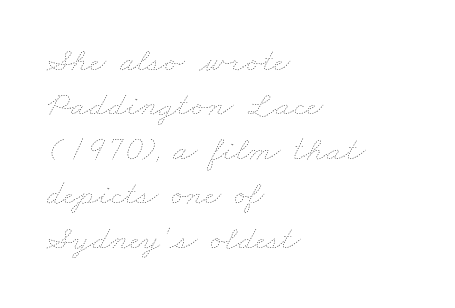
The image shows 35 px thin, wide type; set left-aligned, normal line spacing (1.27x), normal letter spacing, not underlined; low stroke contrast and a small x-height.
